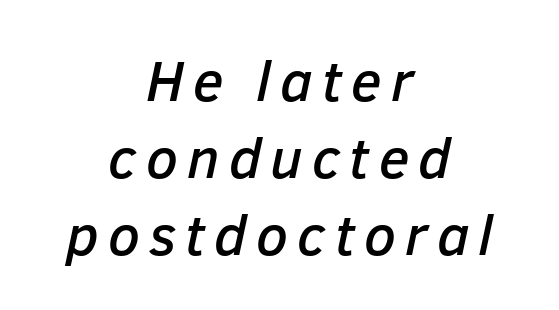
The image shows 57 px text type, italic (leaning right); set centered, normal line spacing (1.35x), not underlined; low stroke contrast and a medium x-height.
